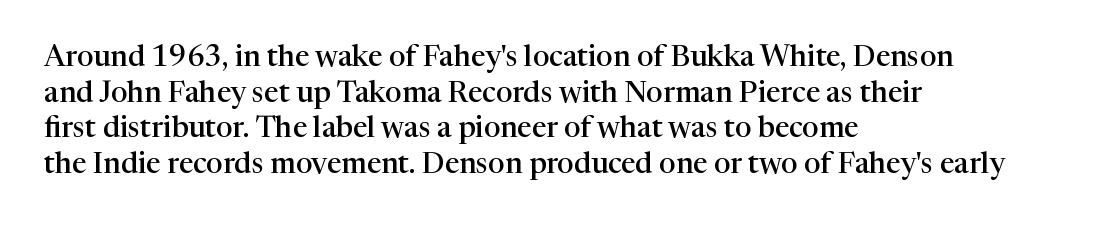
{"serif": "yes", "italic": "no", "bold": "semi", "weight": "semibold", "width": "normal", "stroke_contrast": "high", "x_height": "medium", "monospaced": "no", "underline": "no", "align": "left", "line_spacing_ratio": 1.23, "letter_spacing": "normal", "letter_spacing_em": 0.0, "glyph_px": 29}
